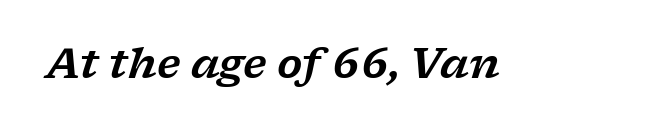
The image shows 41 px wide serif type, italic (leaning right); set normal letter spacing, not underlined; low stroke contrast and a medium x-height.
